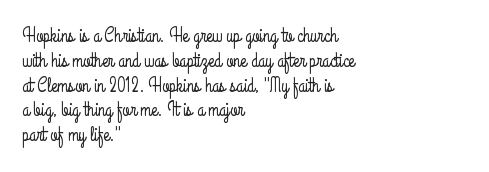
The image shows 20 px text type; set left-aligned, line spacing 1.24x, normal letter spacing, not underlined.
